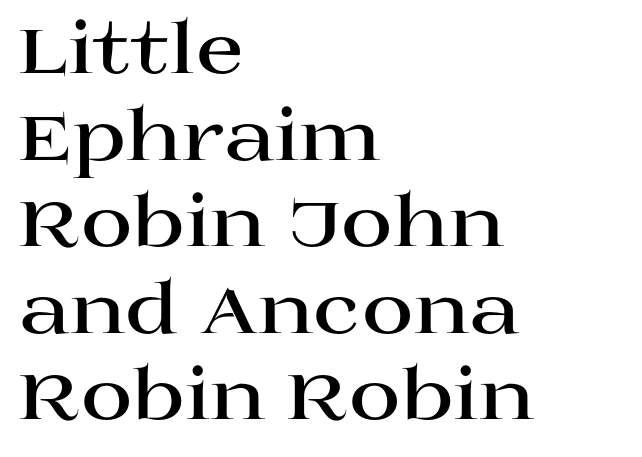
{"serif": "yes", "italic": "no", "bold": "yes", "weight": "bold", "width": "wide", "stroke_contrast": "high", "x_height": "large", "monospaced": "no", "underline": "no", "align": "left", "line_spacing_ratio": 1.22, "letter_spacing": "normal", "letter_spacing_em": 0.0, "glyph_px": 71}
